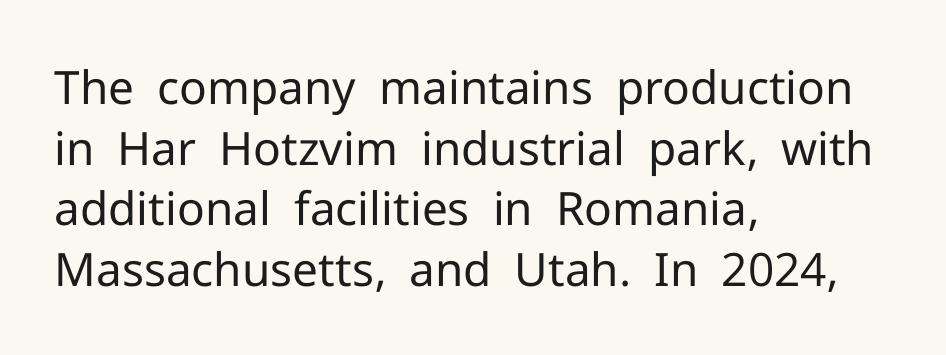
Q: Is the text bold? A: No.
Q: Is the text italic (slanted)? A: No, it is upright.
Q: Is the typeface a serif or a sans-serif typeface? A: Sans-serif.
Q: Is the text underlined? A: No.
Q: How is the paragraph aligned? A: Left-aligned.
Q: Is the spacing between letters normal or unusually wide? A: Normal.
Q: Is the spacing between lines tight, normal or loose? A: Normal.
Q: Width (condensed, normal, or wide)? A: Normal.
Q: Stroke contrast? A: Low.
Q: x-height? A: Medium.
Q: Monospaced? A: No.
